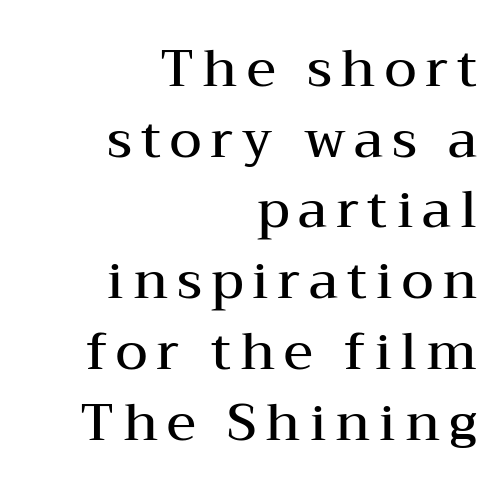
The image shows 52 px semibold, wide serif type, upright; set right-aligned, normal line spacing (1.36x), not underlined; medium stroke contrast and a medium x-height.
